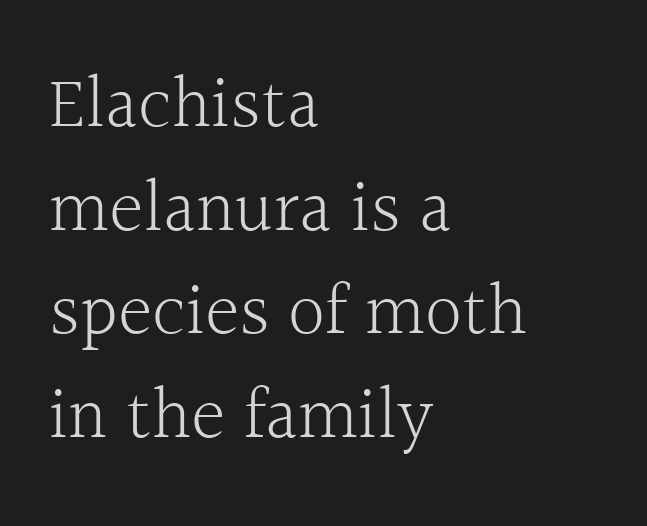
Q: Is the text bold? A: No.
Q: Is the text italic (slanted)? A: No, it is upright.
Q: Is the typeface a serif or a sans-serif typeface? A: Serif.
Q: Is the text underlined? A: No.
Q: How is the paragraph aligned? A: Left-aligned.
Q: Is the spacing between letters normal or unusually wide? A: Normal.
Q: Is the spacing between lines tight, normal or loose? A: Normal.
Q: Width (condensed, normal, or wide)? A: Normal.
Q: x-height? A: Medium.
Q: Monospaced? A: No.
